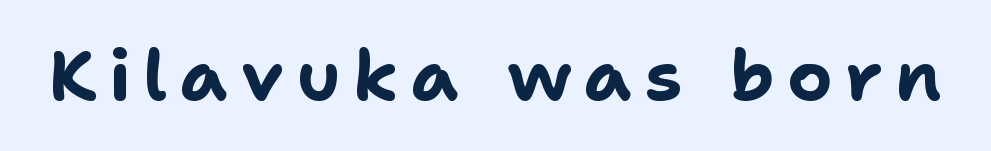
The image shows 70 px bold sans-serif type, upright; set not underlined; low stroke contrast and a medium x-height.
